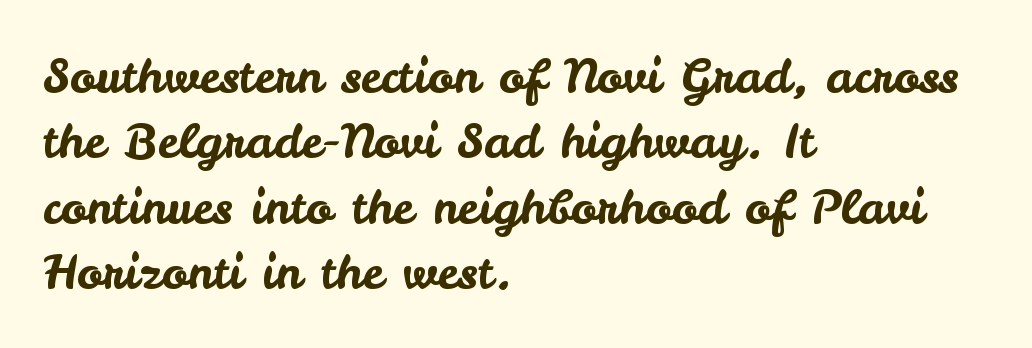
The image shows 48 px sans-serif type; set left-aligned, normal line spacing (1.36x), normal letter spacing, not underlined; low stroke contrast and a small x-height.
